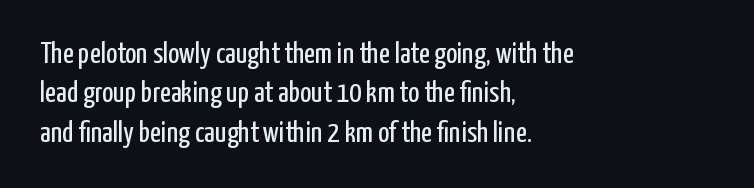
The image shows 30 px regular-weight, condensed sans-serif type, upright; set left-aligned, normal line spacing (1.31x), normal letter spacing, not underlined; low stroke contrast and a medium x-height.
